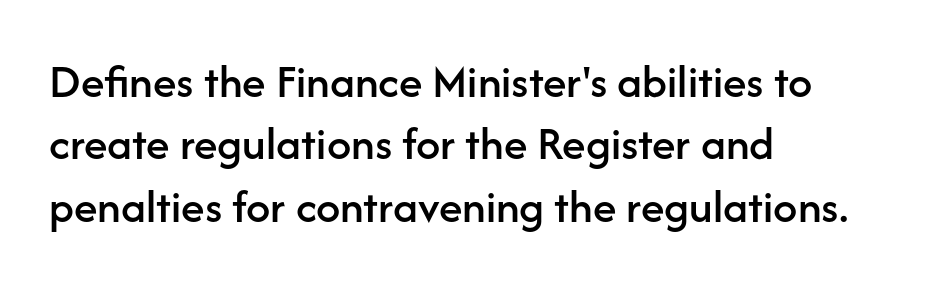
The image shows 48 px sans-serif type, upright; set left-aligned, normal line spacing (1.3x), normal letter spacing, not underlined; low stroke contrast and a medium x-height.
